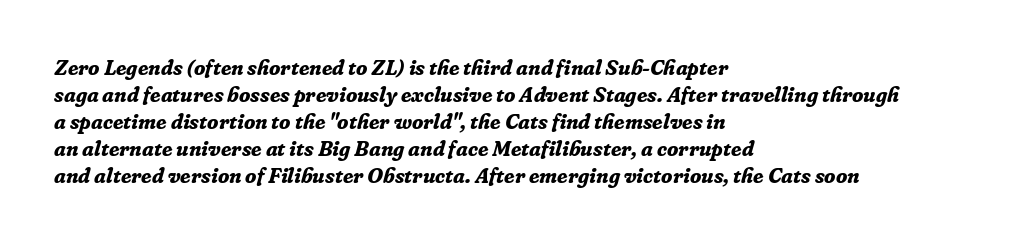
{"italic": "yes", "lean": "right", "slant_degrees": 16, "bold": "yes", "underline": "no", "align": "left", "line_spacing": "normal", "line_spacing_ratio": 1.29, "letter_spacing": "normal", "letter_spacing_em": 0.0, "glyph_px": 21}
